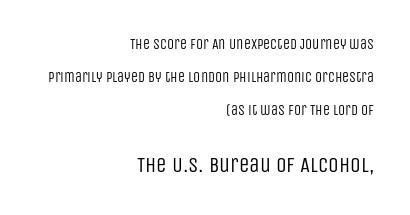
The weight would be labelled regular, book, light, or lighter still. The type is set solid horizontally, with unmodified tracking. Here the second block reads like a headline and the first like body copy. Descender tails drop into unmarked territory. Ascenders rise straight up at ninety degrees. Layout note: lines flush right.
